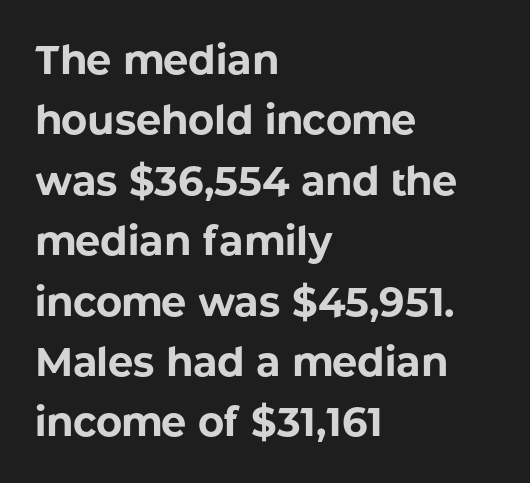
{"serif": "no", "italic": "no", "bold": "yes", "weight": "bold", "width": "normal", "stroke_contrast": "low", "x_height": "medium", "monospaced": "no", "underline": "no", "align": "left", "line_spacing": "normal", "line_spacing_ratio": 1.51, "letter_spacing": "normal", "letter_spacing_em": 0.0, "glyph_px": 40}
